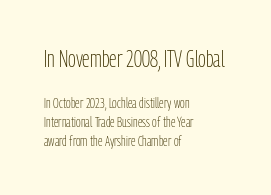
In terms of leading, this rendering sits right in the middle. Stroke mass is kept to a normal reading level or below. Vertical strokes here are truly vertical. If you drew a ruler down the left edge, every line would touch it. Quick note: underline off. You get the large type first, then a drop to smaller type.
